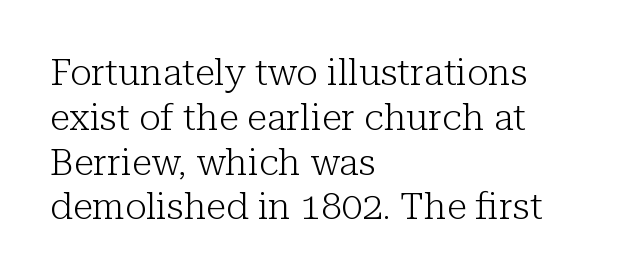
The weight would be labelled regular, book, light, or lighter still. One-word summary of the alignment: left. Descenders are the only things crossing below the line. Style check: upright.
